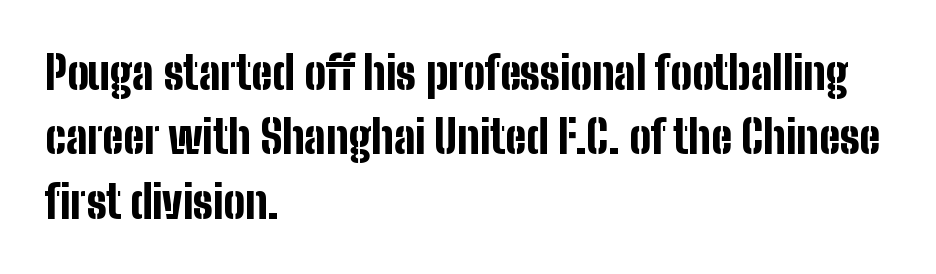
Q: Is the text bold? A: Yes.
Q: Is the text italic (slanted)? A: No, it is upright.
Q: Is the typeface a serif or a sans-serif typeface? A: Sans-serif.
Q: Is the text underlined? A: No.
Q: How is the paragraph aligned? A: Left-aligned.
Q: Is the spacing between letters normal or unusually wide? A: Normal.
Q: Is the spacing between lines tight, normal or loose? A: Normal.
Q: Width (condensed, normal, or wide)? A: Condensed.
Q: Stroke contrast? A: Low.
Q: x-height? A: Medium.
Q: Monospaced? A: No.
